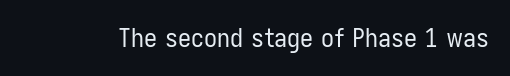
The image shows 26 px text type, upright; set normal letter spacing, not underlined.
